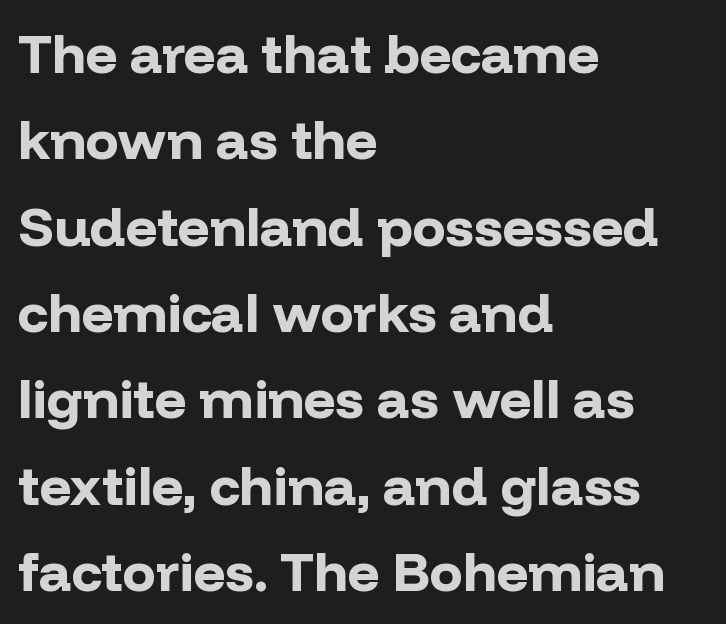
Q: Is the text bold? A: Yes.
Q: Is the text italic (slanted)? A: No, it is upright.
Q: Is the typeface a serif or a sans-serif typeface? A: Sans-serif.
Q: Is the text underlined? A: No.
Q: How is the paragraph aligned? A: Left-aligned.
Q: Is the spacing between letters normal or unusually wide? A: Normal.
Q: Is the spacing between lines tight, normal or loose? A: Normal.
Q: Width (condensed, normal, or wide)? A: Normal.
Q: Stroke contrast? A: Low.
Q: x-height? A: Medium.
Q: Monospaced? A: No.
